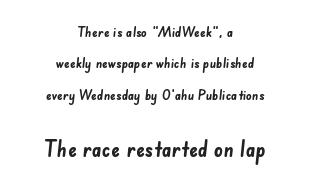
Q: Is the text bold? A: Yes.
Q: Is the text underlined? A: No.
Q: How is the paragraph aligned? A: Centered.
Q: Is the spacing between letters normal or unusually wide? A: Normal.
Q: Is the spacing between lines tight, normal or loose? A: Loose.
Q: Which block of text is set in a larger size, the first (top) or the second (bottom)? A: The second (bottom) one.
